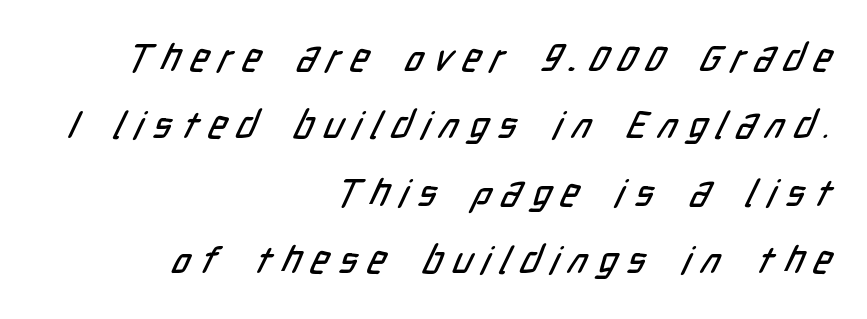
Descender tails drop into unmarked territory. Is this a fixed-width face? No — the glyphs have proportional, varying widths. Between one letter and the next there's a generous, obvious gap. The setting favours the right margin, as signatures and pull-quotes sometimes do. In terms of letterform style, serifs are entirely absent.
